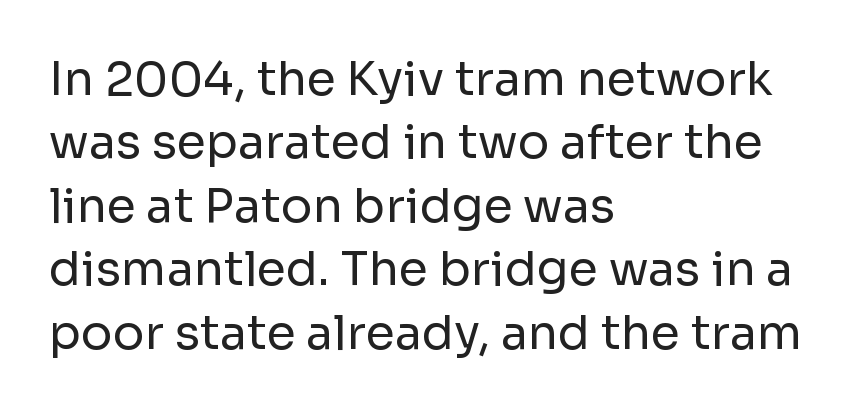
Q: Is the text bold? A: No.
Q: Is the text italic (slanted)? A: No, it is upright.
Q: Is the typeface a serif or a sans-serif typeface? A: Sans-serif.
Q: Is the text underlined? A: No.
Q: How is the paragraph aligned? A: Left-aligned.
Q: Is the spacing between letters normal or unusually wide? A: Normal.
Q: Is the spacing between lines tight, normal or loose? A: Normal.
Q: Width (condensed, normal, or wide)? A: Normal.
Q: Stroke contrast? A: Low.
Q: x-height? A: Medium.
Q: Monospaced? A: No.
